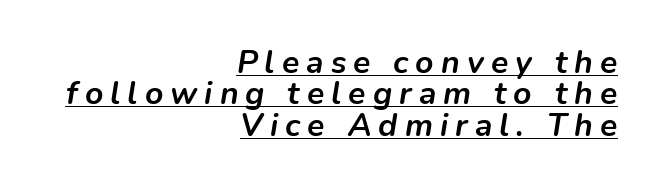
The image shows 32 px semibold type, italic (leaning right); set right-aligned, tight line spacing (0.98x), unusually wide letter spacing (+0.22 em), underlined; low stroke contrast and a medium x-height.
